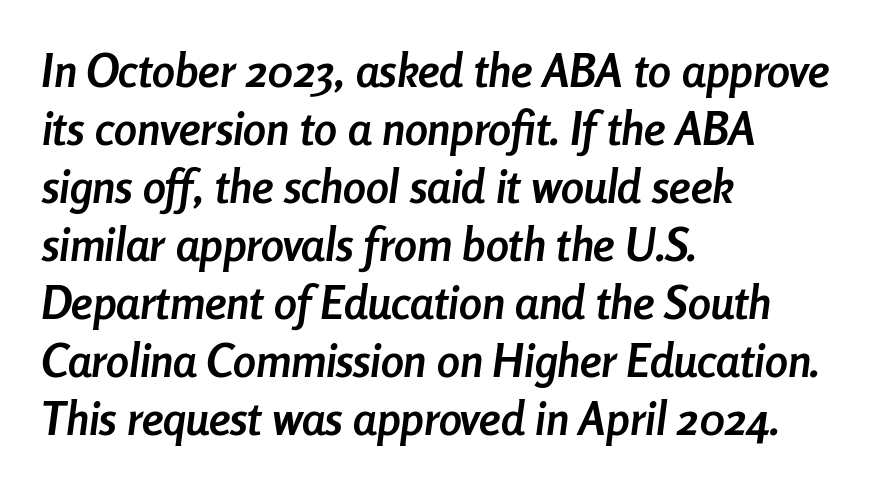
Q: Is the text bold? A: Yes.
Q: Is the text italic (slanted)? A: Yes, it leans right by about 8 degrees.
Q: Is the text underlined? A: No.
Q: How is the paragraph aligned? A: Left-aligned.
Q: Is the spacing between letters normal or unusually wide? A: Normal.
Q: Is the spacing between lines tight, normal or loose? A: Normal.
Q: Width (condensed, normal, or wide)? A: Condensed.
Q: Stroke contrast? A: Low.
Q: x-height? A: Medium.
Q: Monospaced? A: No.
